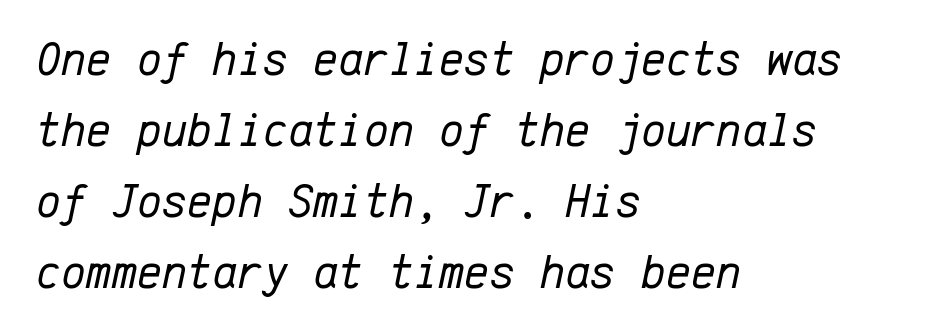
The image shows 48 px regular-weight type, italic (leaning right), monospaced; set left-aligned, normal line spacing (1.48x), normal letter spacing, not underlined; low stroke contrast and a medium x-height.
